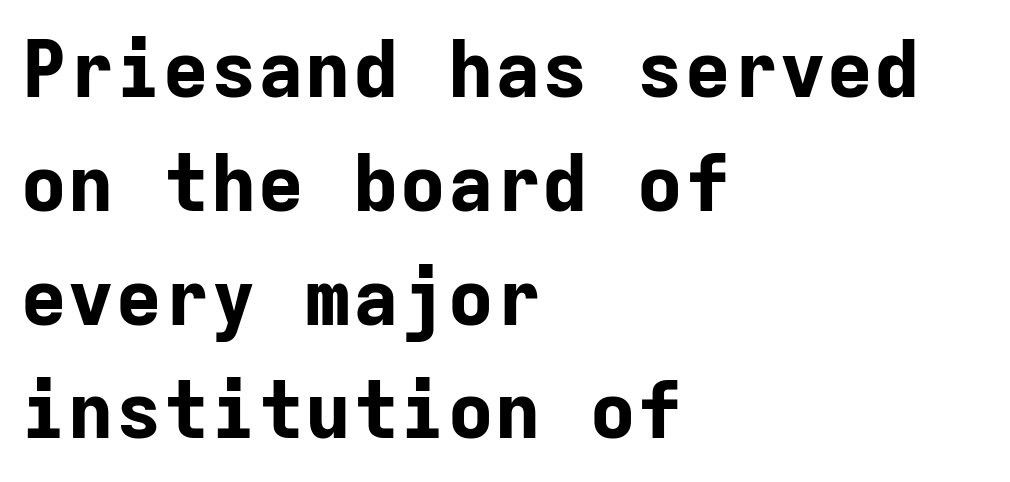
The gaps between neighbouring characters are ordinary and unremarkable. Italic: no, the glyphs are upright roman. Note: no serifs on the glyphs. The typesetter chose a ragged-right arrangement here. Decoration check: the copy has no underline. The rendering uses typewriter-style spacing with identical character cells.
